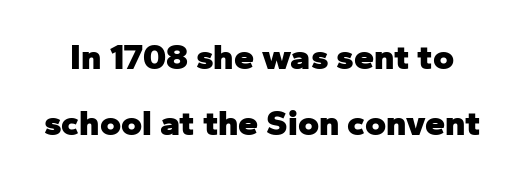
Q: Is the text bold? A: Yes.
Q: Is the text italic (slanted)? A: No, it is upright.
Q: Is the typeface a serif or a sans-serif typeface? A: Sans-serif.
Q: Is the text underlined? A: No.
Q: Is the spacing between letters normal or unusually wide? A: Normal.
Q: Width (condensed, normal, or wide)? A: Normal.
Q: Stroke contrast? A: Low.
Q: x-height? A: Medium.
Q: Monospaced? A: No.
